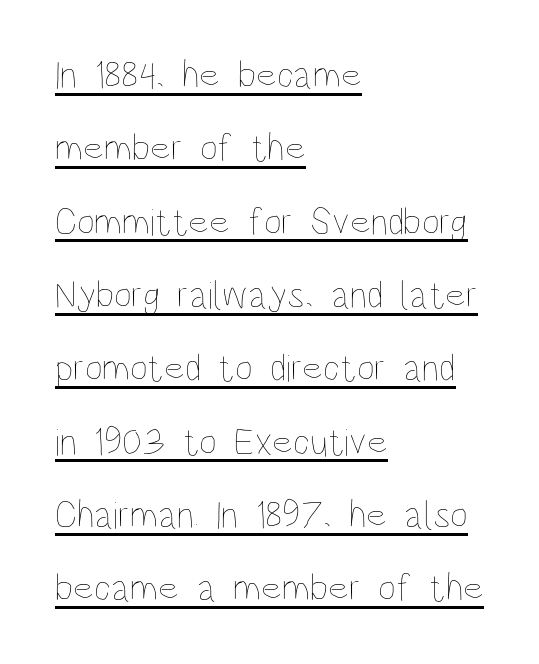
The image shows 39 px thin, condensed type, upright; set left-aligned, line spacing 1.88x, normal letter spacing, underlined; low stroke contrast and a large x-height.
